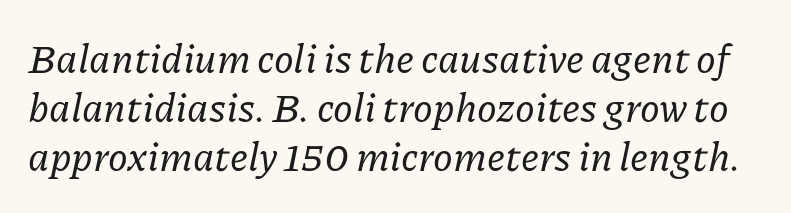
Q: Is the text italic (slanted)? A: Yes, it leans right by about 11 degrees.
Q: Is the typeface a serif or a sans-serif typeface? A: Serif.
Q: Is the text underlined? A: No.
Q: Is the spacing between letters normal or unusually wide? A: Normal.
Q: Width (condensed, normal, or wide)? A: Normal.
Q: Stroke contrast? A: Low.
Q: x-height? A: Medium.
Q: Monospaced? A: No.
